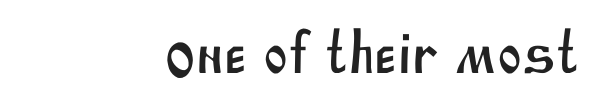
Q: Is the typeface a serif or a sans-serif typeface? A: Sans-serif.
Q: Is the text underlined? A: No.
Q: How is the paragraph aligned? A: Right-aligned.
Q: Is the spacing between letters normal or unusually wide? A: Normal.
Q: Width (condensed, normal, or wide)? A: Normal.
Q: Stroke contrast? A: Medium.
Q: x-height? A: Large.
Q: Monospaced? A: No.
